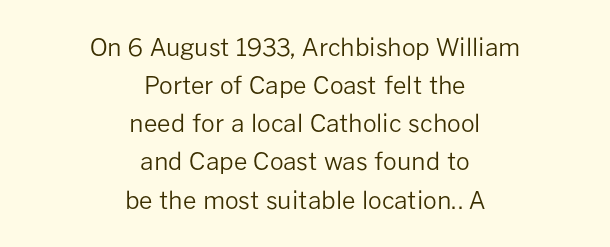
Q: Is the text bold? A: No.
Q: Is the text italic (slanted)? A: No, it is upright.
Q: Is the text underlined? A: No.
Q: How is the paragraph aligned? A: Centered.
Q: Is the spacing between letters normal or unusually wide? A: Normal.
Q: Is the spacing between lines tight, normal or loose? A: Normal.
